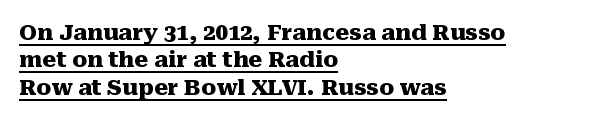
The passage shown is underscored from start to finish. The designer left line spacing at the default. The font is running at its bold setting. A typesetter would mark this as roman, not italic. The passage is arranged the way most books set body copy — flush left.
